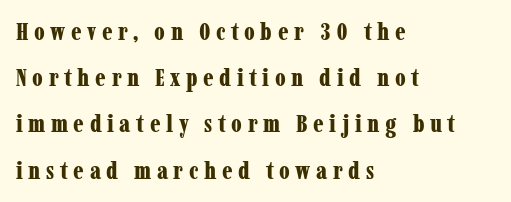
Q: Is the text bold? A: Yes.
Q: Is the text italic (slanted)? A: No, it is upright.
Q: Is the text underlined? A: No.
Q: How is the paragraph aligned? A: Left-aligned.
Q: Is the spacing between letters normal or unusually wide? A: Unusually wide.
